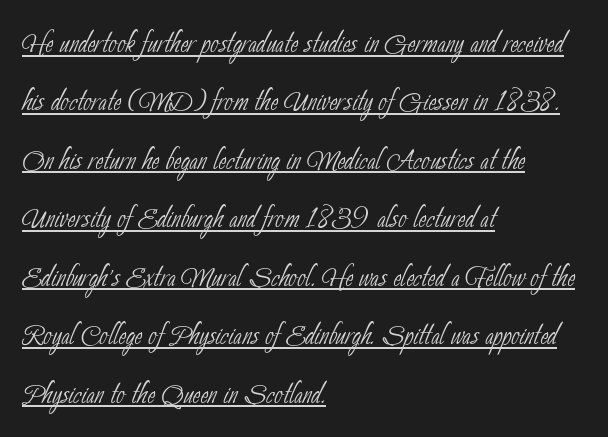
The image shows 37 px thin, condensed sans-serif type; set left-aligned, normal line spacing (1.58x), normal letter spacing, underlined; low stroke contrast and a small x-height.
